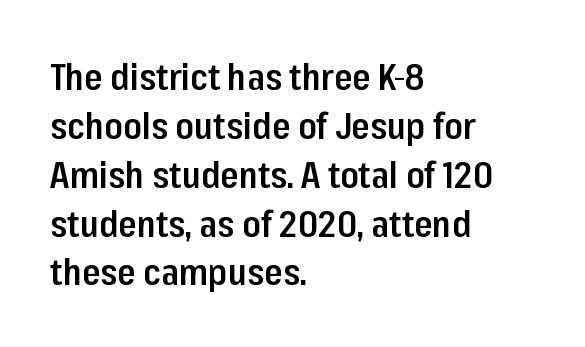
The image shows 37 px semibold, condensed sans-serif type, upright; set left-aligned, normal line spacing (1.32x), normal letter spacing, not underlined; low stroke contrast and a medium x-height.
